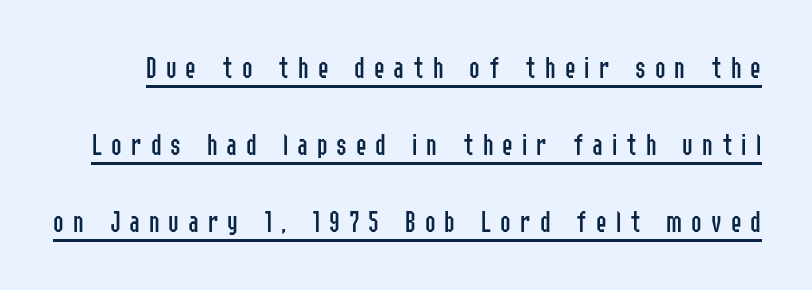
The rendered words wear a rule along their underside. Each letter keeps its own natural width here, so spacing adapts to shape. In terms of leading, this rendering errs on the spacious side. The gaps between neighbouring characters are conspicuously large. The characters are drawn with everyday or finer stroke widths. The type sits square on the baseline with zero lean.
